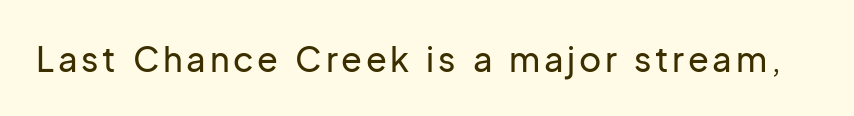
Q: Is the text italic (slanted)? A: No, it is upright.
Q: Is the typeface a serif or a sans-serif typeface? A: Sans-serif.
Q: Is the text underlined? A: No.
Q: Width (condensed, normal, or wide)? A: Normal.
Q: Stroke contrast? A: Low.
Q: x-height? A: Medium.
Q: Monospaced? A: No.
